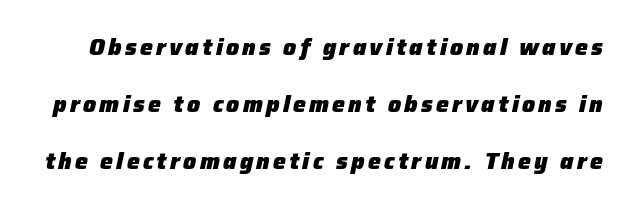
The image shows 23 px bold type, italic (leaning right); set loose line spacing (2.47x), not underlined.
